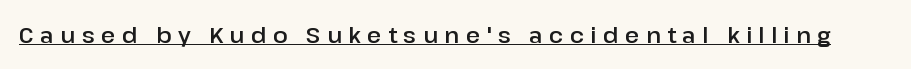
{"italic": "no", "underline": "yes", "letter_spacing": "wide", "letter_spacing_em": 0.29, "glyph_px": 22}
